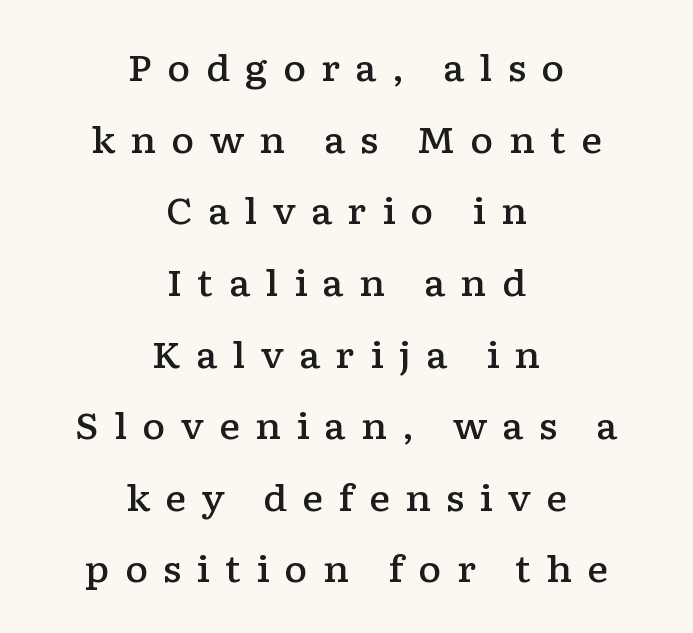
Q: Is the text bold? A: Semi-bold.
Q: Is the text italic (slanted)? A: No, it is upright.
Q: Is the typeface a serif or a sans-serif typeface? A: Serif.
Q: Is the text underlined? A: No.
Q: How is the paragraph aligned? A: Centered.
Q: Is the spacing between letters normal or unusually wide? A: Unusually wide.
Q: Is the spacing between lines tight, normal or loose? A: Loose.
Q: Width (condensed, normal, or wide)? A: Wide.
Q: Stroke contrast? A: Low.
Q: x-height? A: Medium.
Q: Monospaced? A: No.
